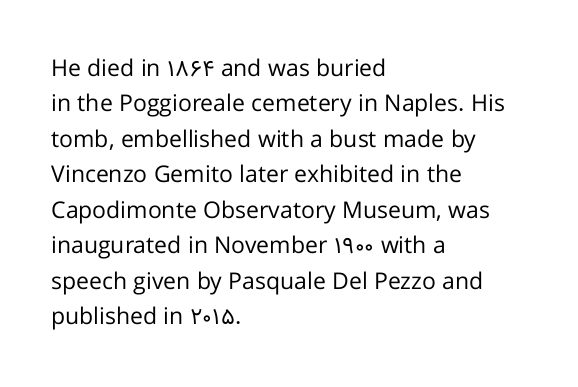
Q: Is the text bold? A: No.
Q: Is the text italic (slanted)? A: No, it is upright.
Q: Is the text underlined? A: No.
Q: How is the paragraph aligned? A: Left-aligned.
Q: Is the spacing between letters normal or unusually wide? A: Normal.
Q: Is the spacing between lines tight, normal or loose? A: Normal.
